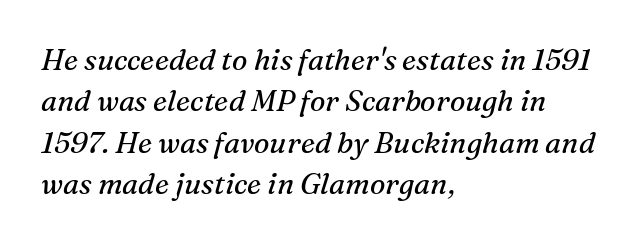
Q: Is the text bold? A: No.
Q: Is the text italic (slanted)? A: Yes, it leans right by about 16 degrees.
Q: Is the typeface a serif or a sans-serif typeface? A: Serif.
Q: Is the text underlined? A: No.
Q: How is the paragraph aligned? A: Left-aligned.
Q: Is the spacing between letters normal or unusually wide? A: Normal.
Q: Is the spacing between lines tight, normal or loose? A: Normal.
Q: Width (condensed, normal, or wide)? A: Normal.
Q: Stroke contrast? A: Medium.
Q: x-height? A: Medium.
Q: Monospaced? A: No.
